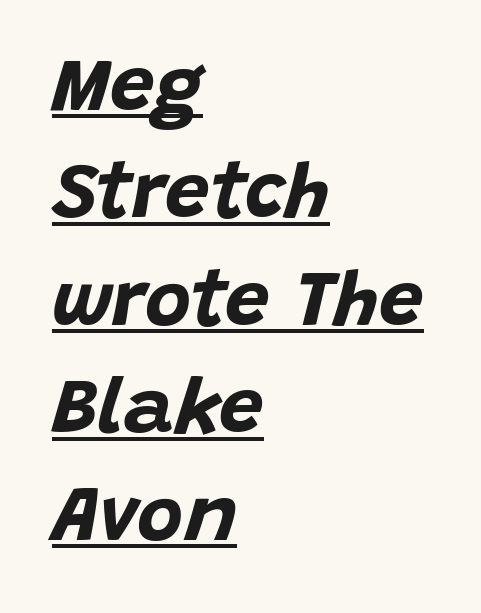
{"italic": "yes", "lean": "right", "slant_degrees": 15, "bold": "yes", "weight": "bold", "width": "normal", "stroke_contrast": "low", "x_height": "large", "monospaced": "no", "underline": "yes", "align": "left", "line_spacing": "normal", "line_spacing_ratio": 1.36, "letter_spacing": "normal", "letter_spacing_em": 0.0, "glyph_px": 79}
